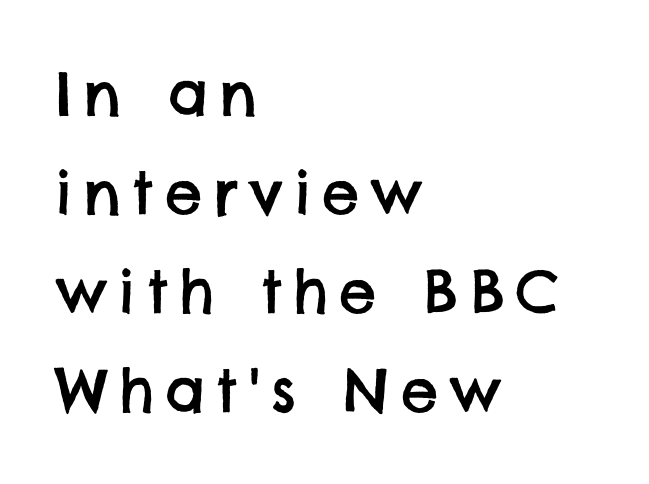
The image shows 59 px sans-serif type; set left-aligned, normal line spacing (1.68x), not underlined; low stroke contrast and a large x-height.
